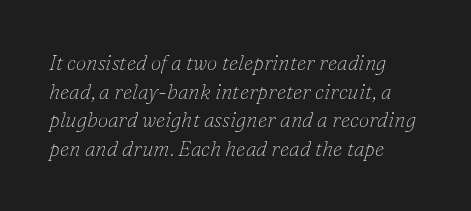
The image shows 21 px text type, italic (leaning right); set left-aligned, normal line spacing (1.36x), normal letter spacing, not underlined.
